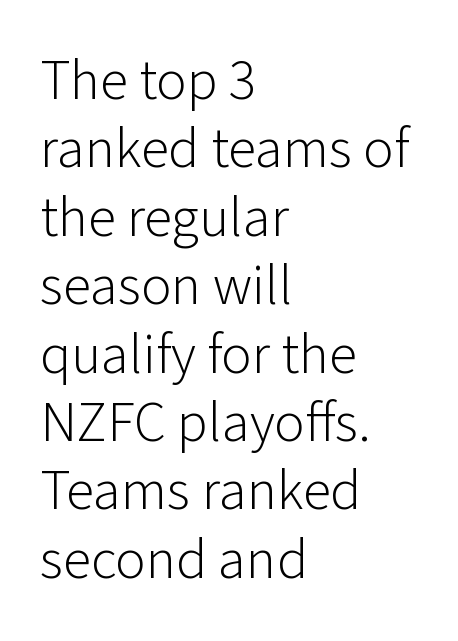
Q: Is the text bold? A: No.
Q: Is the text italic (slanted)? A: No, it is upright.
Q: Is the typeface a serif or a sans-serif typeface? A: Sans-serif.
Q: Is the text underlined? A: No.
Q: How is the paragraph aligned? A: Left-aligned.
Q: Is the spacing between letters normal or unusually wide? A: Normal.
Q: Width (condensed, normal, or wide)? A: Normal.
Q: Stroke contrast? A: Low.
Q: x-height? A: Medium.
Q: Monospaced? A: No.
